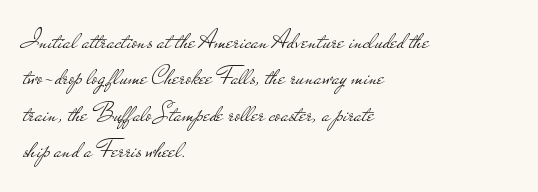
Q: Is the text bold? A: No.
Q: Is the text italic (slanted)? A: Yes.
Q: Is the text underlined? A: No.
Q: How is the paragraph aligned? A: Left-aligned.
Q: Is the spacing between letters normal or unusually wide? A: Normal.
Q: Is the spacing between lines tight, normal or loose? A: Normal.
